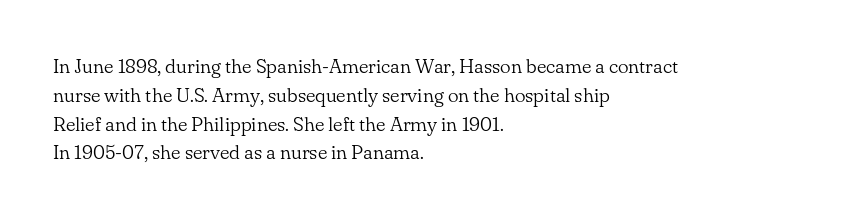
The image shows 20 px text type, upright; set left-aligned, normal line spacing (1.44x), normal letter spacing, not underlined.
